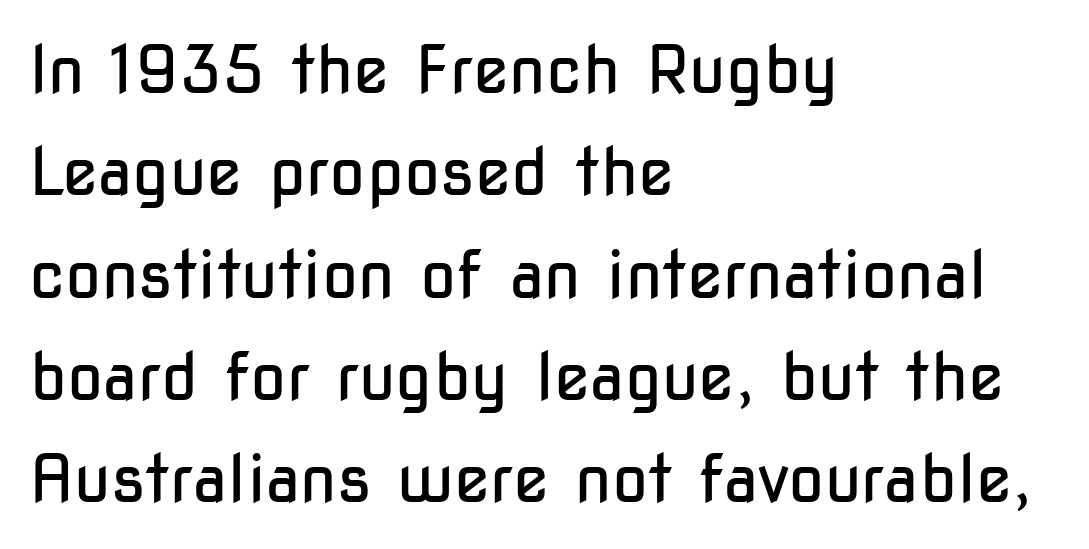
Q: Is the text bold? A: No.
Q: Is the text italic (slanted)? A: No, it is upright.
Q: Is the typeface a serif or a sans-serif typeface? A: Sans-serif.
Q: Is the text underlined? A: No.
Q: How is the paragraph aligned? A: Left-aligned.
Q: Is the spacing between letters normal or unusually wide? A: Normal.
Q: Is the spacing between lines tight, normal or loose? A: Normal.
Q: Width (condensed, normal, or wide)? A: Condensed.
Q: Stroke contrast? A: Low.
Q: x-height? A: Medium.
Q: Monospaced? A: No.
